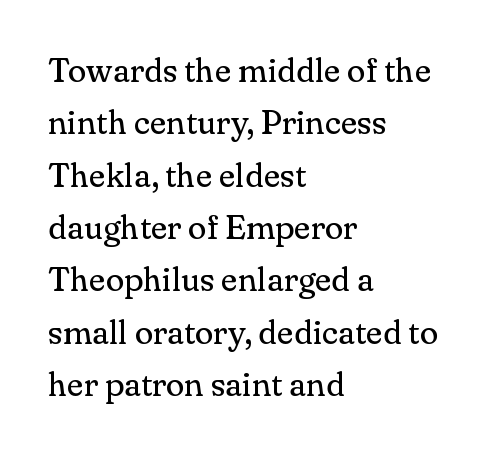
Spacing verdict: proportional, widths tailored to each character. Heft: none added — not bold. The space directly below the letters is spotless. Casual observation: everything's shoved over to the left.
